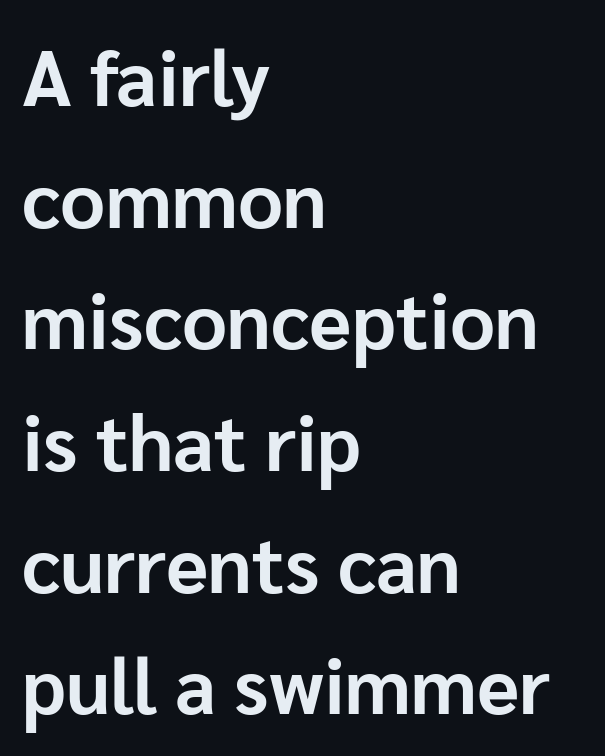
Q: Is the text bold? A: Yes.
Q: Is the text italic (slanted)? A: No, it is upright.
Q: Is the typeface a serif or a sans-serif typeface? A: Sans-serif.
Q: Is the text underlined? A: No.
Q: How is the paragraph aligned? A: Left-aligned.
Q: Is the spacing between letters normal or unusually wide? A: Normal.
Q: Is the spacing between lines tight, normal or loose? A: Normal.
Q: Width (condensed, normal, or wide)? A: Normal.
Q: Stroke contrast? A: Low.
Q: x-height? A: Medium.
Q: Monospaced? A: No.
